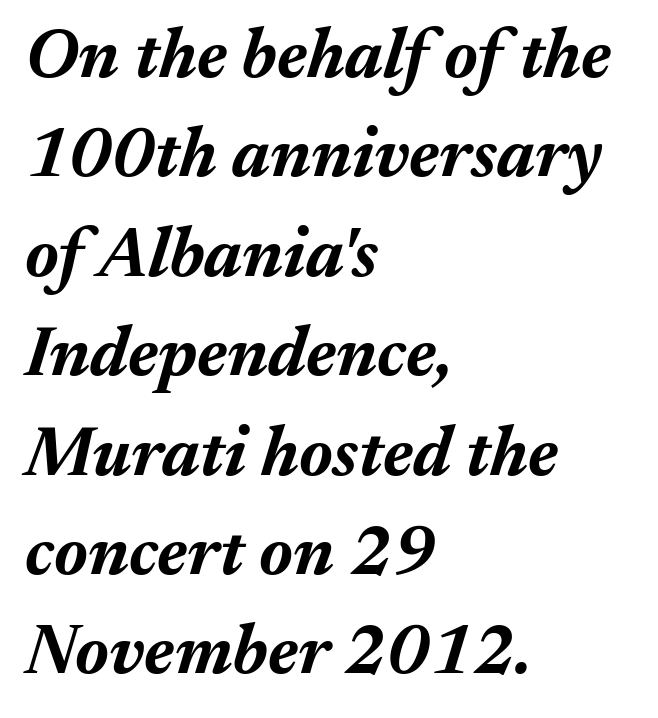
{"italic": "yes", "lean": "right", "slant_degrees": 17, "bold": "yes", "weight": "bold", "width": "normal", "stroke_contrast": "medium", "x_height": "medium", "monospaced": "no", "underline": "no", "align": "left", "line_spacing": "normal", "line_spacing_ratio": 1.42, "letter_spacing": "normal", "letter_spacing_em": 0.0, "glyph_px": 70}
